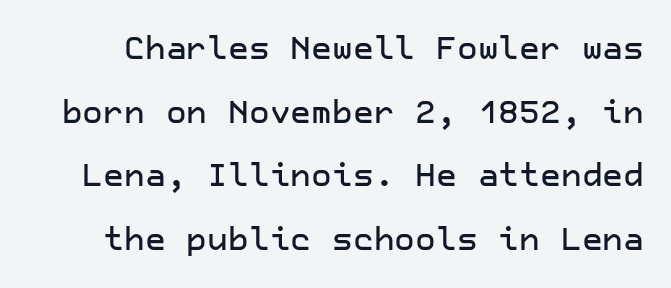
{"serif": "no", "italic": "no", "width": "normal", "stroke_contrast": "low", "x_height": "medium", "underline": "no", "line_spacing": "loose", "line_spacing_ratio": 1.99, "letter_spacing": "normal", "letter_spacing_em": 0.0, "glyph_px": 32}
